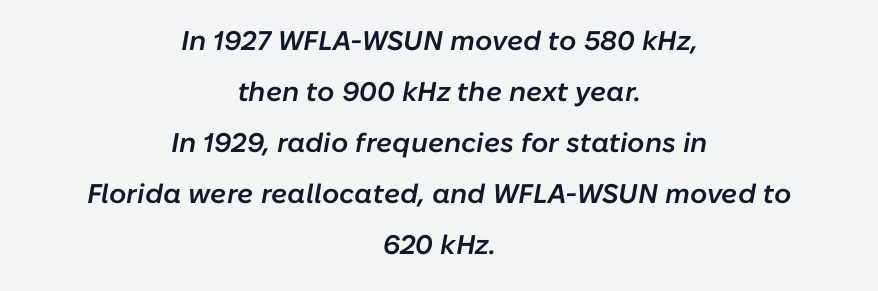
This is the in-between weight designers call semibold or demi. The lettering tilts uniformly, giving the passage an italic look. Tracking here is standard; glyphs follow each other at the usual distance. Casual observation: everything's sitting right in the middle. Type without underlining.
